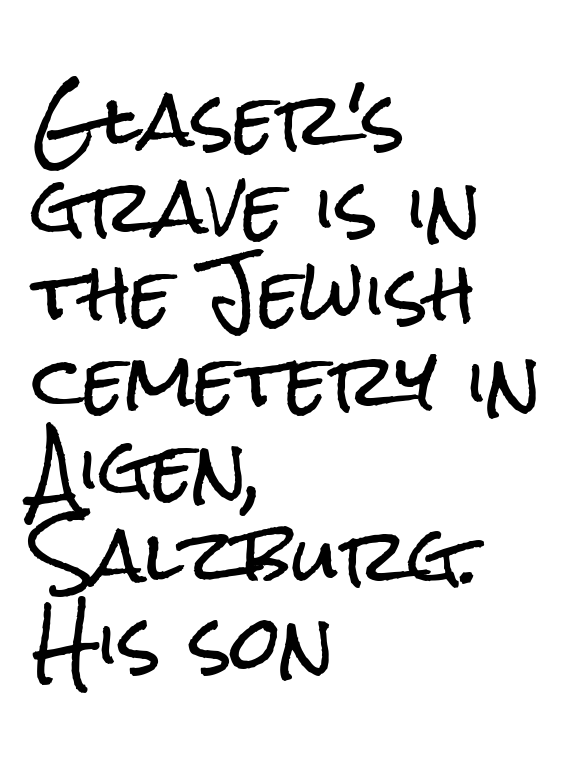
You can tell it's not italic because the verticals are truly vertical. Rule under the text: the space is simply empty. Compared with a centered layout, this one pins lines to the left instead. This rendering leaves character spacing at its baseline value.
